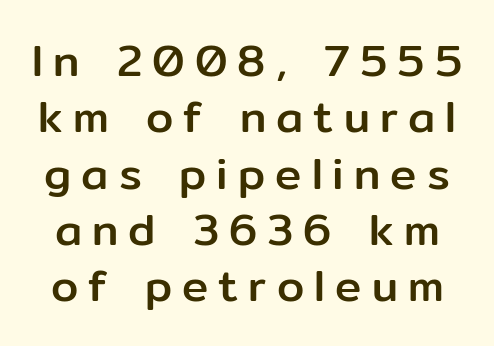
Q: Is the text italic (slanted)? A: No, it is upright.
Q: Is the typeface a serif or a sans-serif typeface? A: Sans-serif.
Q: Is the text underlined? A: No.
Q: Is the spacing between letters normal or unusually wide? A: Unusually wide.
Q: Is the spacing between lines tight, normal or loose? A: Normal.
Q: Width (condensed, normal, or wide)? A: Normal.
Q: Stroke contrast? A: Low.
Q: x-height? A: Medium.
Q: Monospaced? A: No.
